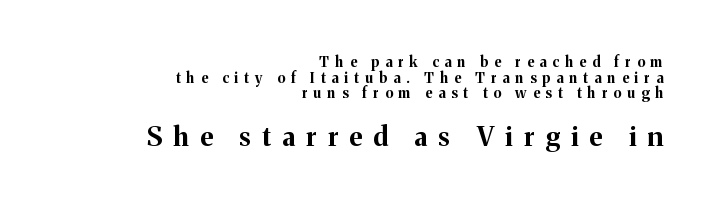
Q: Is the text bold? A: Yes.
Q: Is the text italic (slanted)? A: No, it is upright.
Q: Is the text underlined? A: No.
Q: How is the paragraph aligned? A: Right-aligned.
Q: Is the spacing between letters normal or unusually wide? A: Unusually wide.
Q: Is the spacing between lines tight, normal or loose? A: Tight.
Q: Which block of text is set in a larger size, the first (top) or the second (bottom)? A: The second (bottom) one.
